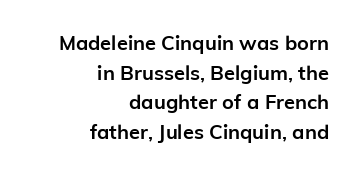
The type is set solid horizontally, with unmodified tracking. Posture: straight, roman, zero tilt. Beneath every word, the page is bare. Students, observe: this is what conventionally led text looks like. The passage shown is emphatically bold. Right-aligned paragraph, ragged on the left.
